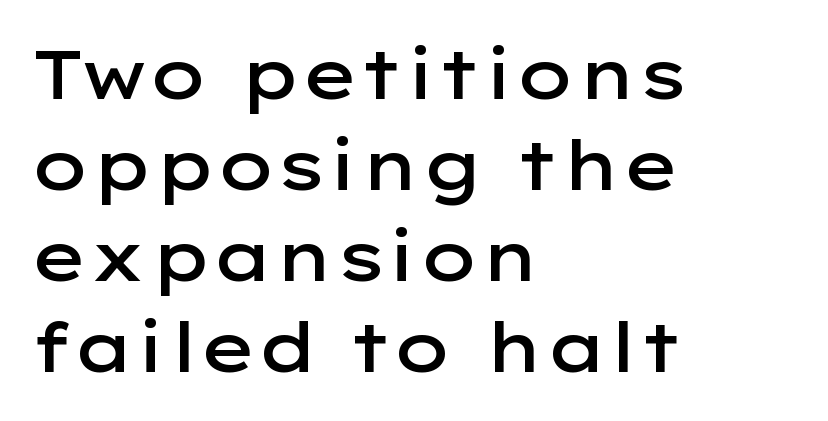
Q: Is the text bold? A: Semi-bold.
Q: Is the text italic (slanted)? A: No, it is upright.
Q: Is the typeface a serif or a sans-serif typeface? A: Sans-serif.
Q: Is the text underlined? A: No.
Q: How is the paragraph aligned? A: Left-aligned.
Q: Is the spacing between letters normal or unusually wide? A: Normal.
Q: Is the spacing between lines tight, normal or loose? A: Normal.
Q: Width (condensed, normal, or wide)? A: Wide.
Q: Stroke contrast? A: Low.
Q: x-height? A: Medium.
Q: Monospaced? A: No.
